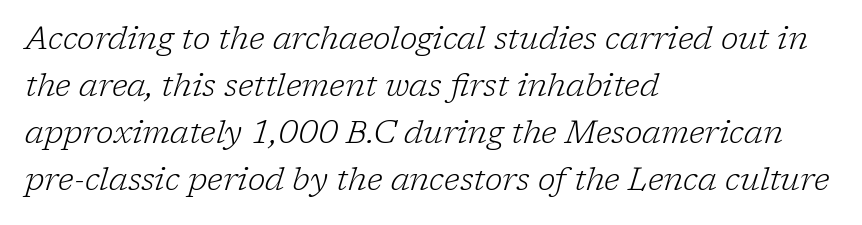
The glyphs look as if they've been sheared to an angle. The passage shown is typeset with a serif family. Note the varied advance widths — an 'i' is clearly narrower than an 'm'. The letters sit at their default tracking, neither squeezed nor spread.
